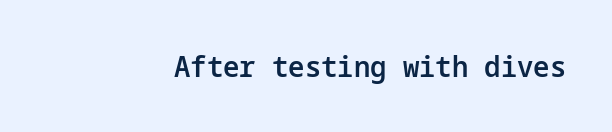
These lines were composed using upright roman letters. This rendering leaves character spacing at its baseline value. Typographic density is moderately raised because the face is semibold. Just letters on the line, the space beneath them empty.
